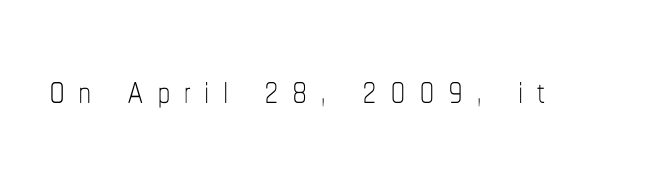
Students, note that the glyphs here are deliberately spaced far apart. The weight tops out at a normal text grade. The passage shown is not underscored anywhere. When letters stand straight like this, we call the style roman or upright. Is this a fixed-width face? No — the glyphs have proportional, varying widths.
